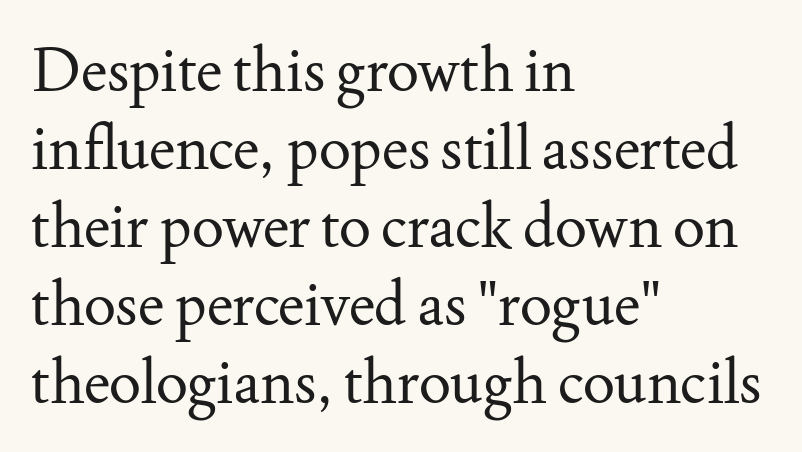
The image shows 60 px regular-weight serif type, upright; set left-aligned, normal line spacing (1.3x), normal letter spacing, not underlined; medium stroke contrast and a small x-height.
